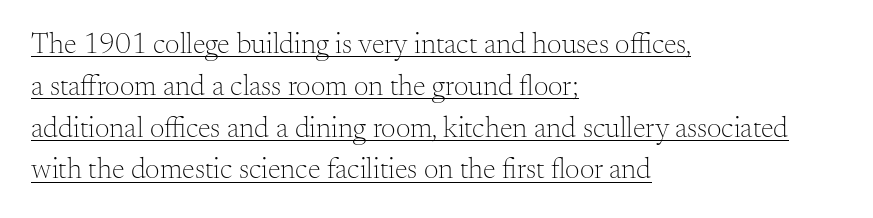
The image shows 29 px light serif type, upright; set left-aligned, normal line spacing (1.44x), normal letter spacing, underlined; medium stroke contrast and a small x-height.
